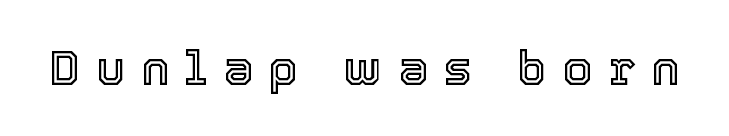
The zone under the glyphs is completely vacant. Proportional: the letters do not fall into vertical columns. Glyph-to-glyph distance is far greater than everyday printed text. Every character sits straight up, as roman type does.
